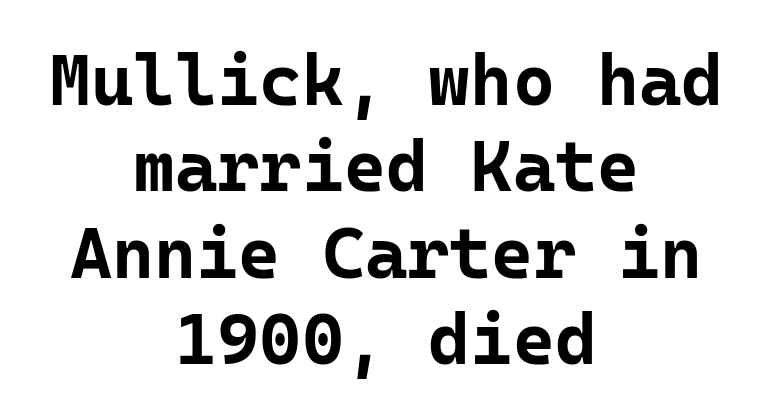
Q: Is the text bold? A: Yes.
Q: Is the text italic (slanted)? A: No, it is upright.
Q: Is the typeface a serif or a sans-serif typeface? A: Sans-serif.
Q: Is the text underlined? A: No.
Q: How is the paragraph aligned? A: Centered.
Q: Is the spacing between letters normal or unusually wide? A: Normal.
Q: Width (condensed, normal, or wide)? A: Normal.
Q: Stroke contrast? A: Low.
Q: x-height? A: Medium.
Q: Monospaced? A: Yes.
